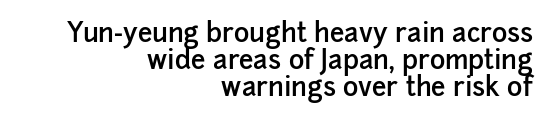
Nothing unusual about the tracking: characters are spaced as the font intends. Descenders are the only things crossing below the line. These lines were composed using upright roman letters. Vertically, the passage feels compressed, each row crowding the next. One-word summary of the alignment: right.
